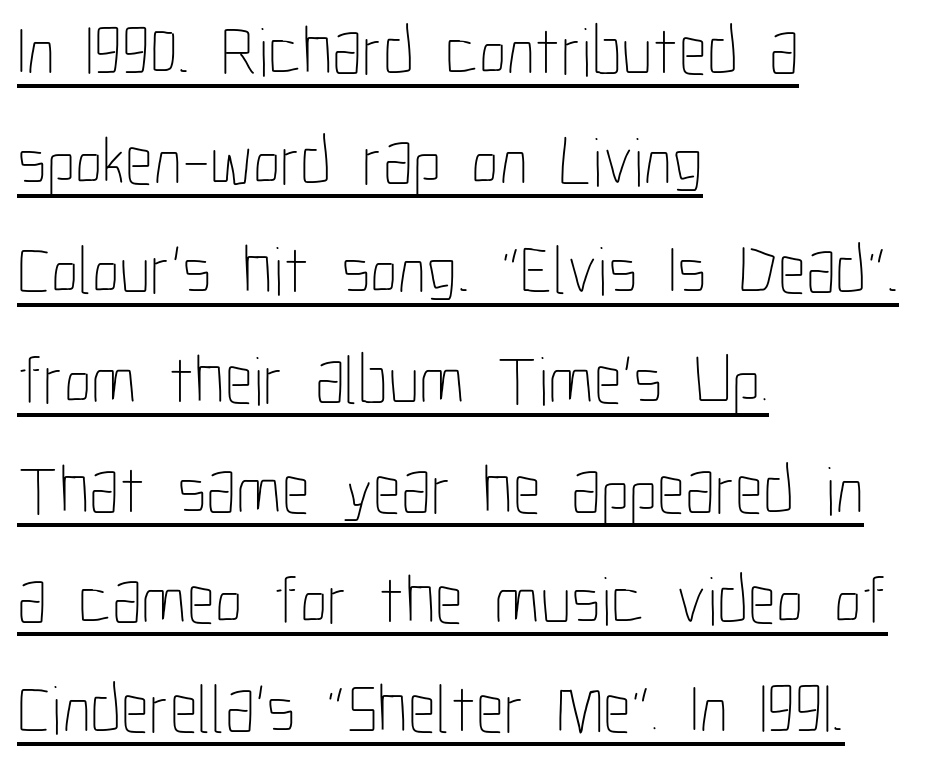
The image shows 69 px thin, condensed type, upright; set left-aligned, normal line spacing (1.59x), normal letter spacing, underlined; low stroke contrast and a medium x-height.
